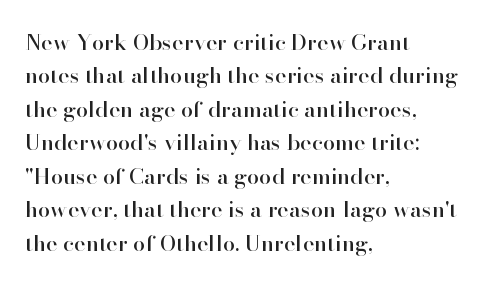
The image shows 22 px text type, upright; set left-aligned, normal line spacing (1.52x), normal letter spacing, not underlined.
